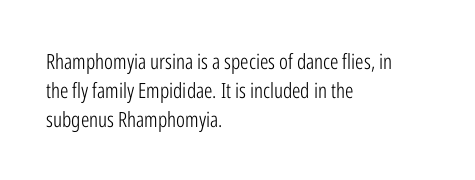
Q: Is the text bold? A: No.
Q: Is the text italic (slanted)? A: No, it is upright.
Q: Is the text underlined? A: No.
Q: How is the paragraph aligned? A: Left-aligned.
Q: Is the spacing between letters normal or unusually wide? A: Normal.
Q: Is the spacing between lines tight, normal or loose? A: Normal.
